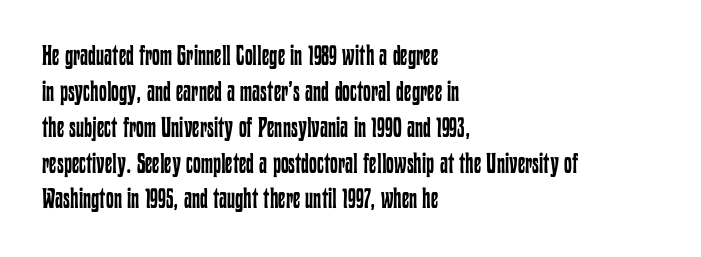
Only glyphs here, with clear space below each row. These glyphs show unthickened strokes, regular width or finer. Leading: standard. The letters stand straight up with perfectly vertical stems.
